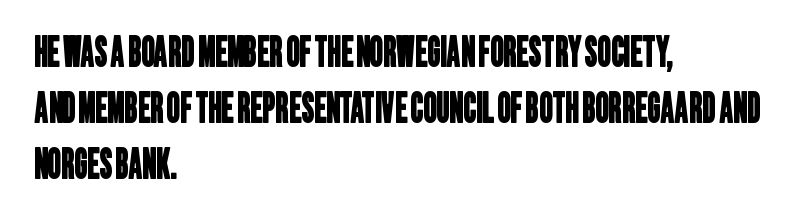
The image shows 41 px condensed sans-serif type; set left-aligned, normal line spacing (1.37x), normal letter spacing, not underlined; low stroke contrast and a large x-height.
